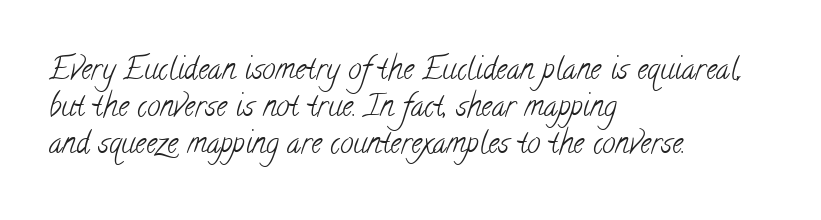
Q: Is the text bold? A: No.
Q: Is the typeface a serif or a sans-serif typeface? A: Serif.
Q: Is the text underlined? A: No.
Q: How is the paragraph aligned? A: Left-aligned.
Q: Is the spacing between letters normal or unusually wide? A: Normal.
Q: Width (condensed, normal, or wide)? A: Condensed.
Q: Stroke contrast? A: Low.
Q: x-height? A: Small.
Q: Monospaced? A: No.
